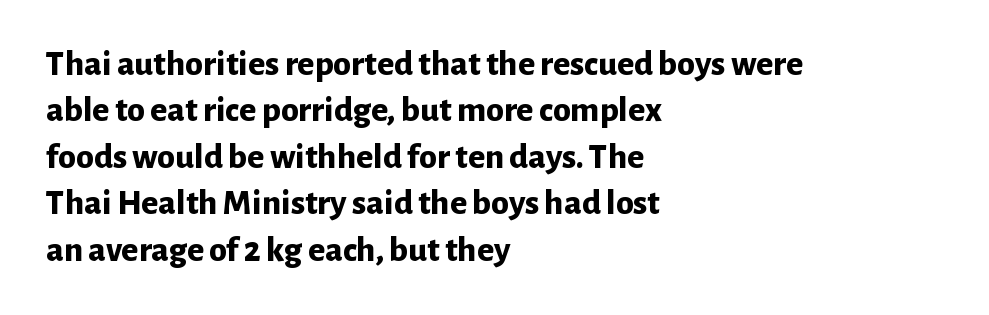
Observe the ordinary spacing: letters are neighbours, not strangers. Is there much room between lines? A standard amount, neither cramped nor airy. Do the letters lean? They stand straight. Only glyphs here, with clear space below each row. The lines in this sample share a left origin and differ only in where they stop. Letterform terminals end flat and unadorned throughout the passage.
